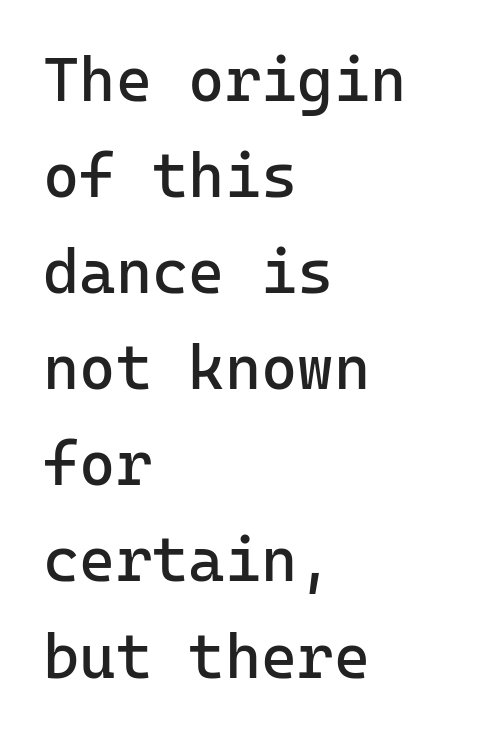
The image shows 62 px regular-weight sans-serif type, upright, monospaced; set left-aligned, normal line spacing (1.55x), normal letter spacing, not underlined; low stroke contrast and a medium x-height.
